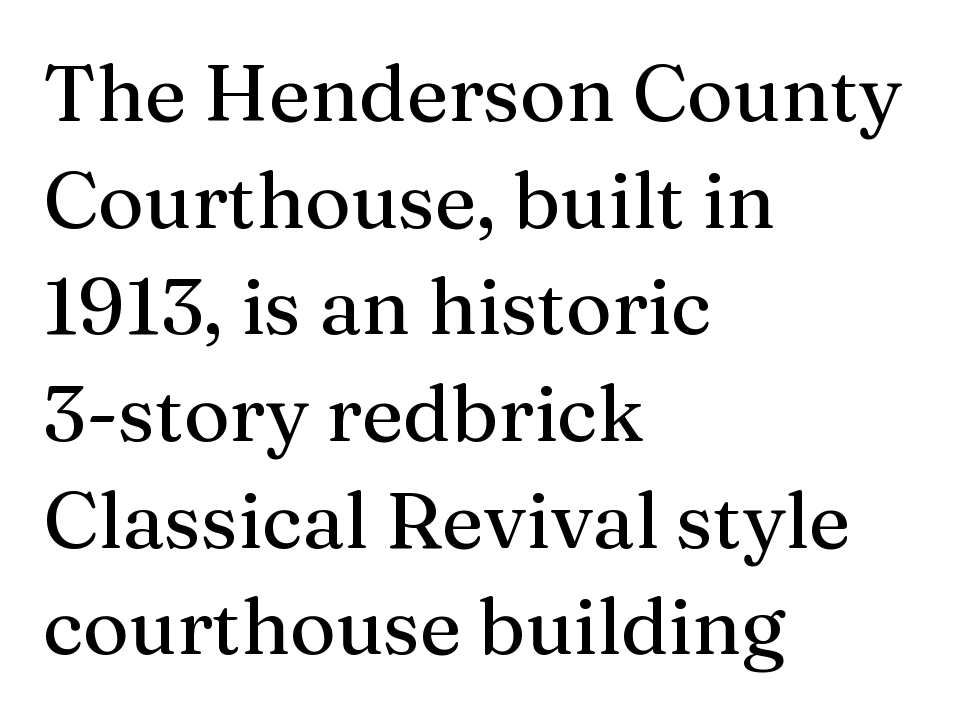
The image shows 79 px serif type, upright; set left-aligned, normal line spacing (1.35x), normal letter spacing, not underlined; medium stroke contrast and a medium x-height.
